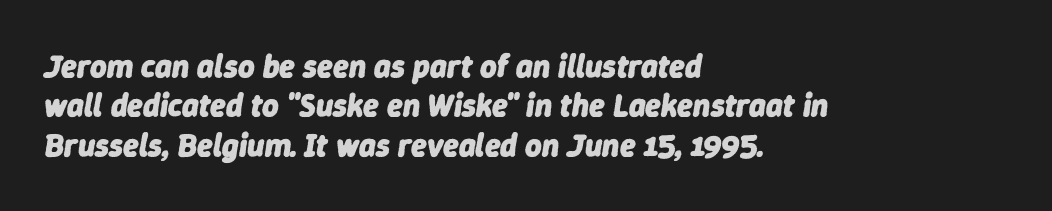
{"italic": "yes", "lean": "right", "slant_degrees": 9, "bold": "yes", "weight": "heavy", "width": "normal", "stroke_contrast": "low", "x_height": "medium", "monospaced": "no", "underline": "no", "align": "left", "line_spacing_ratio": 1.23, "letter_spacing": "normal", "letter_spacing_em": 0.0, "glyph_px": 32}
